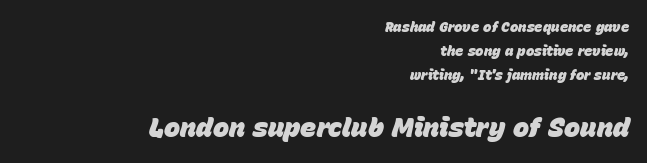
Q: Is the text bold? A: Yes.
Q: Is the text italic (slanted)? A: Yes, it leans right by about 15 degrees.
Q: Is the text underlined? A: No.
Q: How is the paragraph aligned? A: Right-aligned.
Q: Is the spacing between letters normal or unusually wide? A: Normal.
Q: Which block of text is set in a larger size, the first (top) or the second (bottom)? A: The second (bottom) one.
